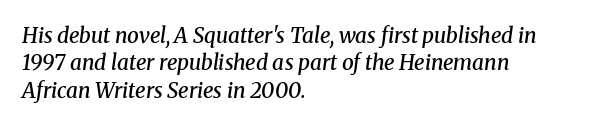
The image shows 21 px text type, italic (leaning right); set left-aligned, normal line spacing (1.3x), normal letter spacing, not underlined.
